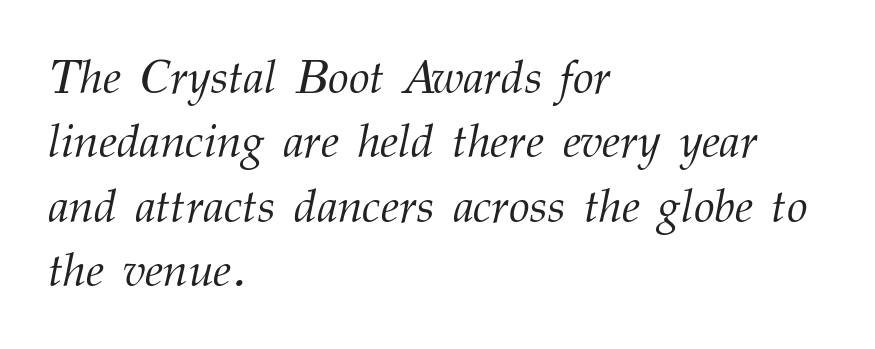
{"serif": "yes", "italic": "yes", "lean": "right", "slant_degrees": 12, "bold": "no", "weight": "light", "width": "normal", "stroke_contrast": "medium", "x_height": "medium", "monospaced": "no", "underline": "no", "align": "left", "line_spacing": "normal", "line_spacing_ratio": 1.37, "letter_spacing": "normal", "letter_spacing_em": 0.0, "glyph_px": 47}
